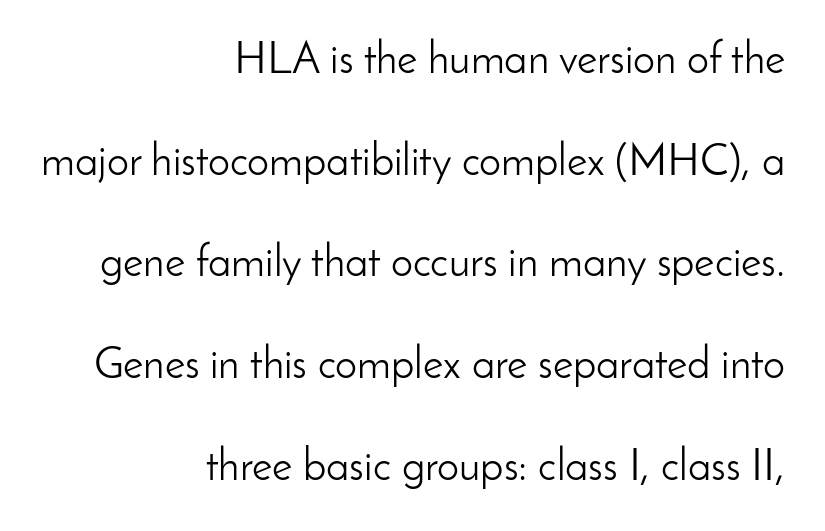
{"serif": "no", "italic": "no", "bold": "no", "weight": "light", "width": "normal", "stroke_contrast": "low", "x_height": "small", "monospaced": "no", "underline": "no", "align": "right", "line_spacing": "loose", "line_spacing_ratio": 2.31, "letter_spacing": "normal", "letter_spacing_em": 0.0, "glyph_px": 44}
